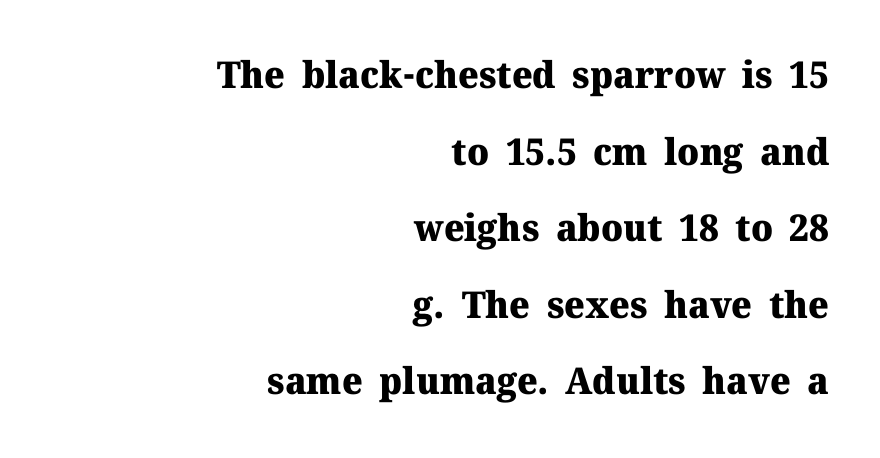
Q: Is the text bold? A: Yes.
Q: Is the text italic (slanted)? A: No, it is upright.
Q: Is the typeface a serif or a sans-serif typeface? A: Serif.
Q: Is the text underlined? A: No.
Q: How is the paragraph aligned? A: Right-aligned.
Q: Is the spacing between letters normal or unusually wide? A: Normal.
Q: Is the spacing between lines tight, normal or loose? A: Loose.
Q: Width (condensed, normal, or wide)? A: Normal.
Q: Stroke contrast? A: Medium.
Q: x-height? A: Medium.
Q: Monospaced? A: No.
